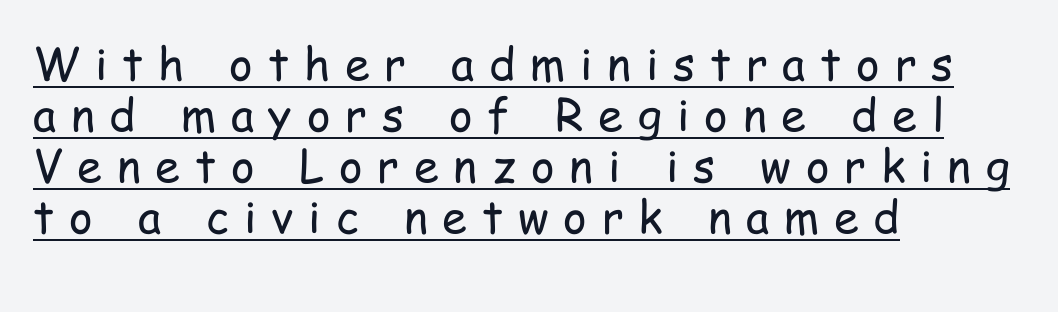
Q: Is the text bold? A: No.
Q: Is the text italic (slanted)? A: No, it is upright.
Q: Is the typeface a serif or a sans-serif typeface? A: Sans-serif.
Q: Is the text underlined? A: Yes.
Q: How is the paragraph aligned? A: Left-aligned.
Q: Is the spacing between letters normal or unusually wide? A: Unusually wide.
Q: Is the spacing between lines tight, normal or loose? A: Tight.
Q: Width (condensed, normal, or wide)? A: Condensed.
Q: Stroke contrast? A: Low.
Q: x-height? A: Medium.
Q: Monospaced? A: No.
